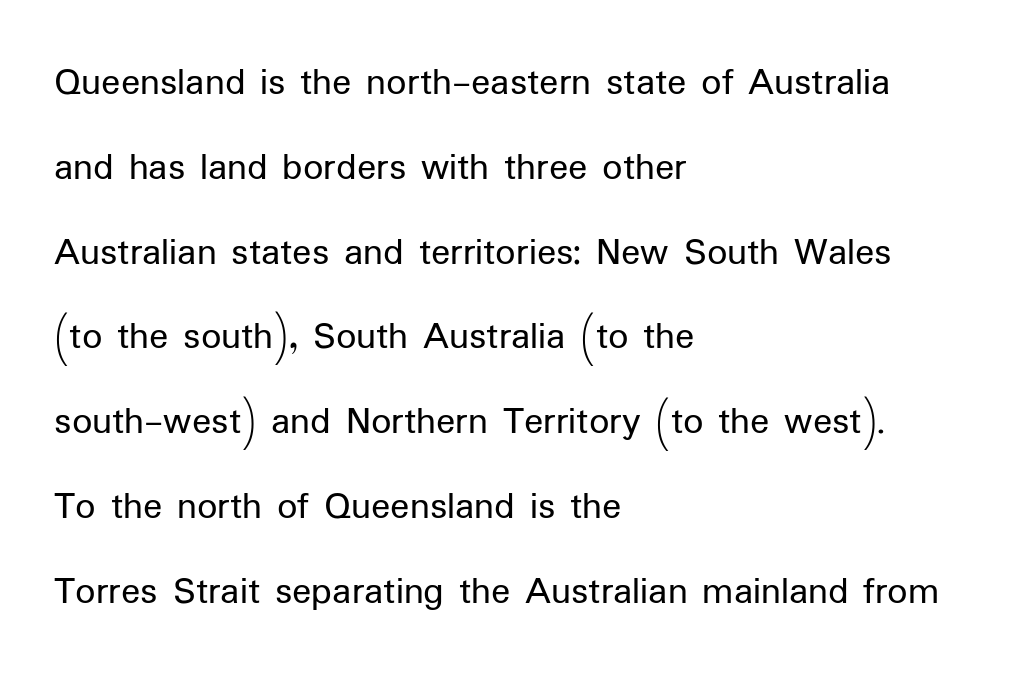
Q: Is the text bold? A: No.
Q: Is the text italic (slanted)? A: No, it is upright.
Q: Is the typeface a serif or a sans-serif typeface? A: Sans-serif.
Q: Is the text underlined? A: No.
Q: How is the paragraph aligned? A: Left-aligned.
Q: Is the spacing between letters normal or unusually wide? A: Normal.
Q: Is the spacing between lines tight, normal or loose? A: Loose.
Q: Width (condensed, normal, or wide)? A: Normal.
Q: Stroke contrast? A: Low.
Q: x-height? A: Medium.
Q: Monospaced? A: No.
